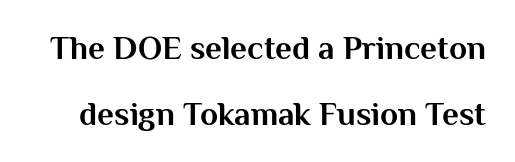
The image shows 33 px bold sans-serif type, upright; set loose line spacing (2.0x), normal letter spacing, not underlined; medium stroke contrast and a medium x-height.
